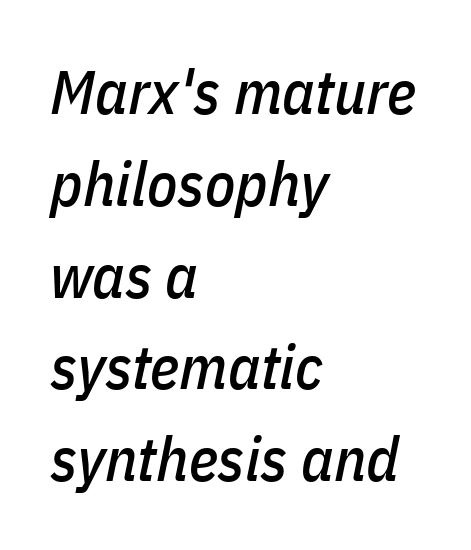
Q: Is the text italic (slanted)? A: Yes, it leans right by about 11 degrees.
Q: Is the text underlined? A: No.
Q: How is the paragraph aligned? A: Left-aligned.
Q: Is the spacing between letters normal or unusually wide? A: Normal.
Q: Is the spacing between lines tight, normal or loose? A: Normal.
Q: Width (condensed, normal, or wide)? A: Condensed.
Q: Stroke contrast? A: Low.
Q: x-height? A: Medium.
Q: Monospaced? A: No.
